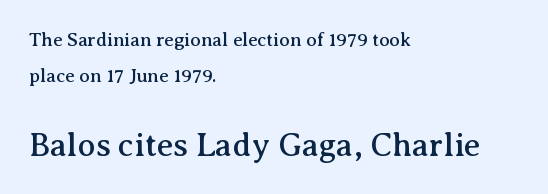
Q: Is the text italic (slanted)? A: No, it is upright.
Q: Is the typeface a serif or a sans-serif typeface? A: Serif.
Q: Is the text underlined? A: No.
Q: How is the paragraph aligned? A: Left-aligned.
Q: Is the spacing between letters normal or unusually wide? A: Normal.
Q: Which block of text is set in a larger size, the first (top) or the second (bottom)? A: The second (bottom) one.
Q: Width (condensed, normal, or wide)? A: Normal.
Q: Stroke contrast? A: Medium.
Q: x-height? A: Medium.
Q: Monospaced? A: No.
